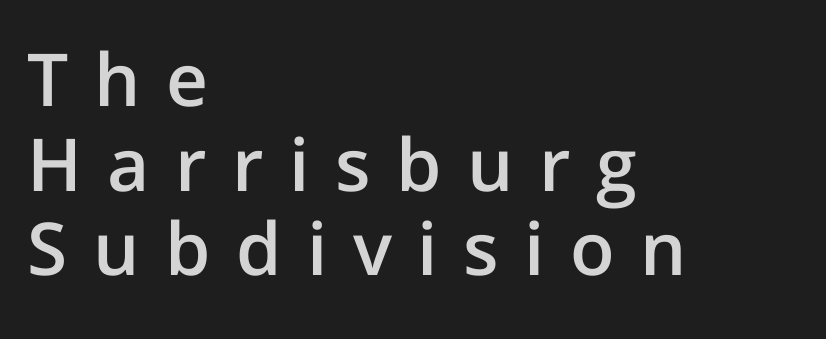
The image shows 73 px semibold sans-serif type, upright; set left-aligned, line spacing 1.16x, unusually wide letter spacing (+0.35 em), not underlined; low stroke contrast and a medium x-height.
